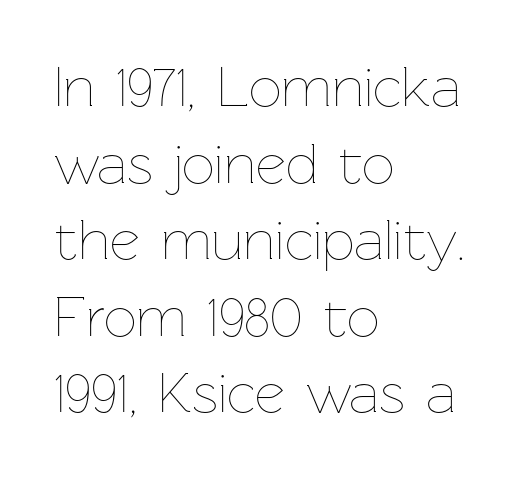
The setting favours the left margin, as ordinary paragraphs usually do. The strokes carry an ordinary text weight at most. Think of a printed novel: that variable character pitch is what you see here. Lines of text with bare space underneath. Inter-character spacing is left at the font's built-in metrics.
